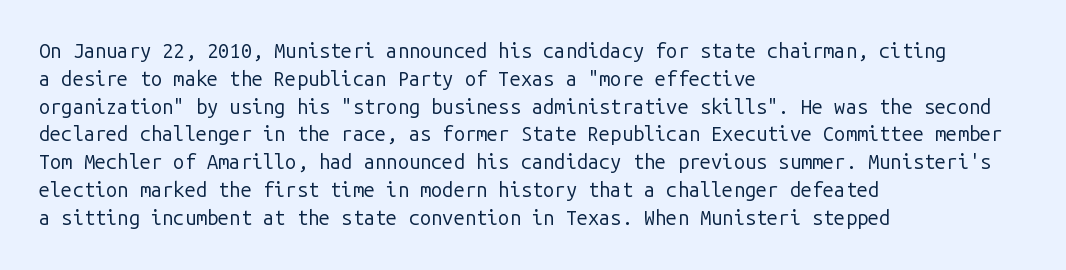
The image shows 20 px text type, upright; set left-aligned, normal line spacing (1.39x), normal letter spacing, not underlined.
